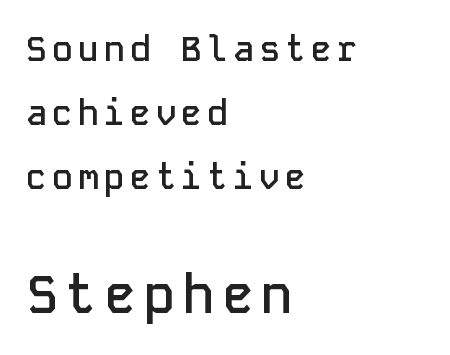
{"serif": "no", "italic": "no", "bold": "semi", "weight": "semibold", "width": "normal", "stroke_contrast": "low", "x_height": "medium", "monospaced": "yes", "underline": "no", "align": "left", "line_spacing_ratio": 1.83, "larger_block": "second", "size_ratio": 1.51, "glyph_px": 53}
